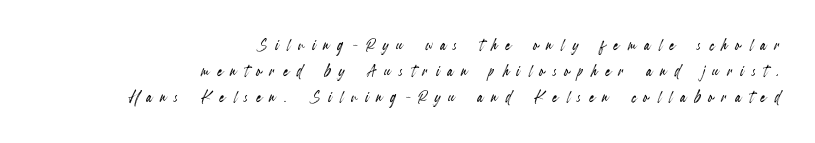
Q: Is the text italic (slanted)? A: Yes.
Q: Is the text underlined? A: No.
Q: How is the paragraph aligned? A: Right-aligned.
Q: Is the spacing between letters normal or unusually wide? A: Unusually wide.
Q: Is the spacing between lines tight, normal or loose? A: Normal.
